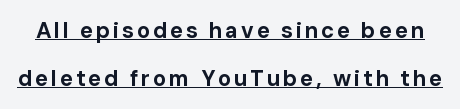
{"italic": "no", "bold": "yes", "underline": "yes", "line_spacing": "loose", "line_spacing_ratio": 2.17, "glyph_px": 22}
